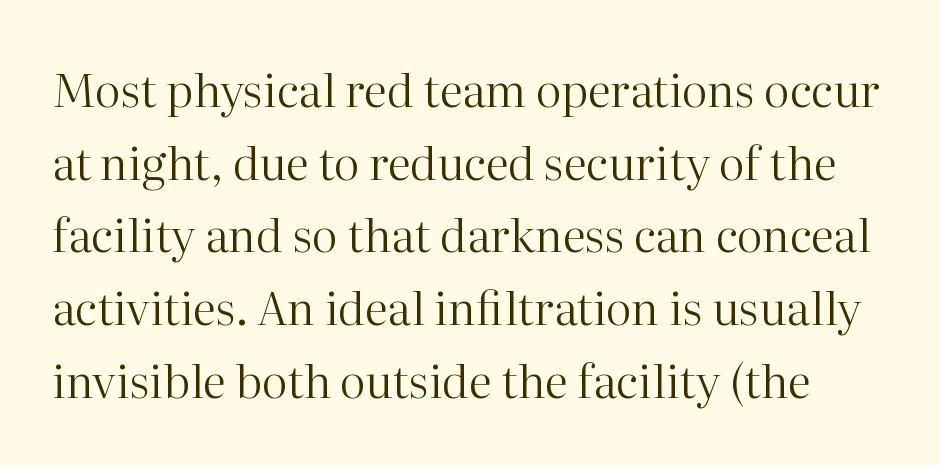
{"serif": "yes", "italic": "no", "bold": "no", "weight": "regular", "width": "normal", "stroke_contrast": "high", "x_height": "medium", "monospaced": "no", "underline": "no", "line_spacing": "normal", "line_spacing_ratio": 1.58, "letter_spacing": "normal", "letter_spacing_em": 0.0, "glyph_px": 46}
